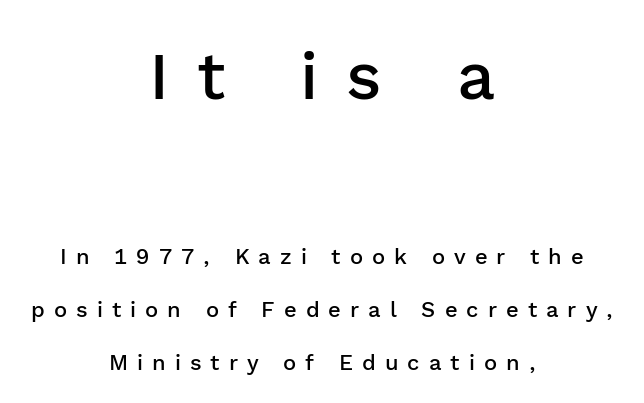
The image shows 67 px semibold sans-serif type, upright; set centered, loose line spacing (2.41x), unusually wide letter spacing (+0.41 em), not underlined; the first (top) block is 3.05x larger; low stroke contrast and a medium x-height.
